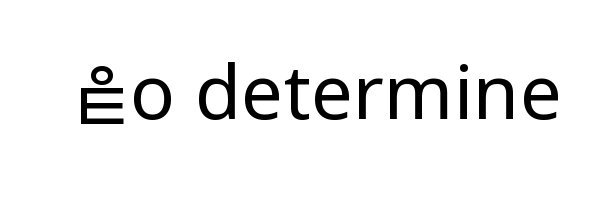
The image shows 75 px regular-weight, condensed sans-serif type, upright; set normal letter spacing, not underlined; low stroke contrast and a large x-height.
